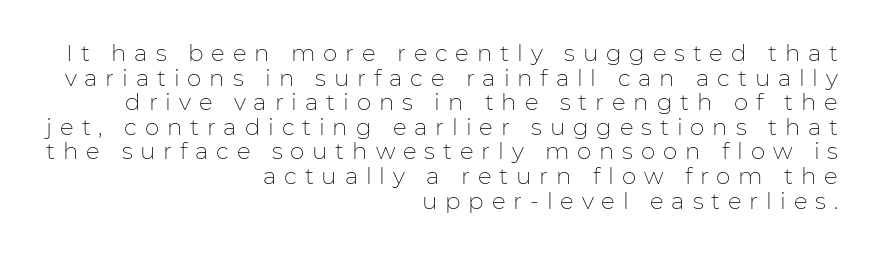
Q: Is the text bold? A: No.
Q: Is the text italic (slanted)? A: No, it is upright.
Q: Is the text underlined? A: No.
Q: How is the paragraph aligned? A: Right-aligned.
Q: Is the spacing between letters normal or unusually wide? A: Unusually wide.
Q: Is the spacing between lines tight, normal or loose? A: Tight.
